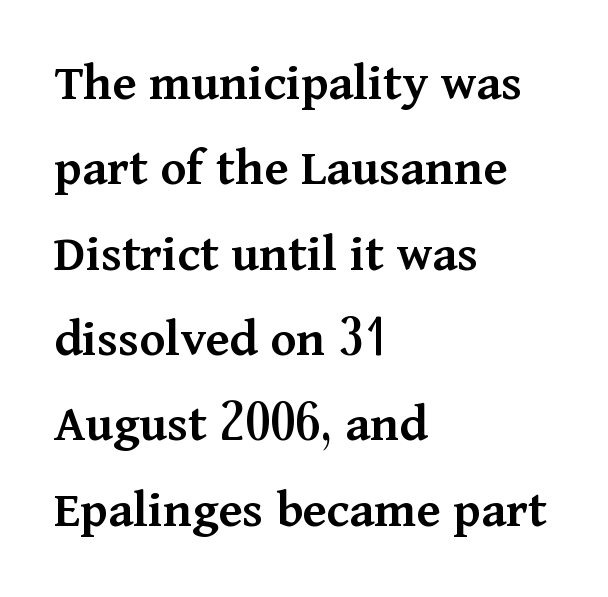
The image shows 54 px semibold serif type, upright; set left-aligned, normal line spacing (1.58x), normal letter spacing, not underlined; medium stroke contrast and a medium x-height.
